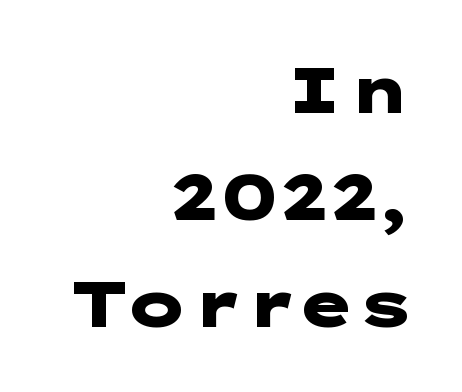
The typesetting leans heavy: a genuine bold. The lettering stays uniformly vertical, giving the passage a roman look. Quick note: interline space is typical. Bare-footed words on every line. The designer went with a sans here, leaving each stem footless.
